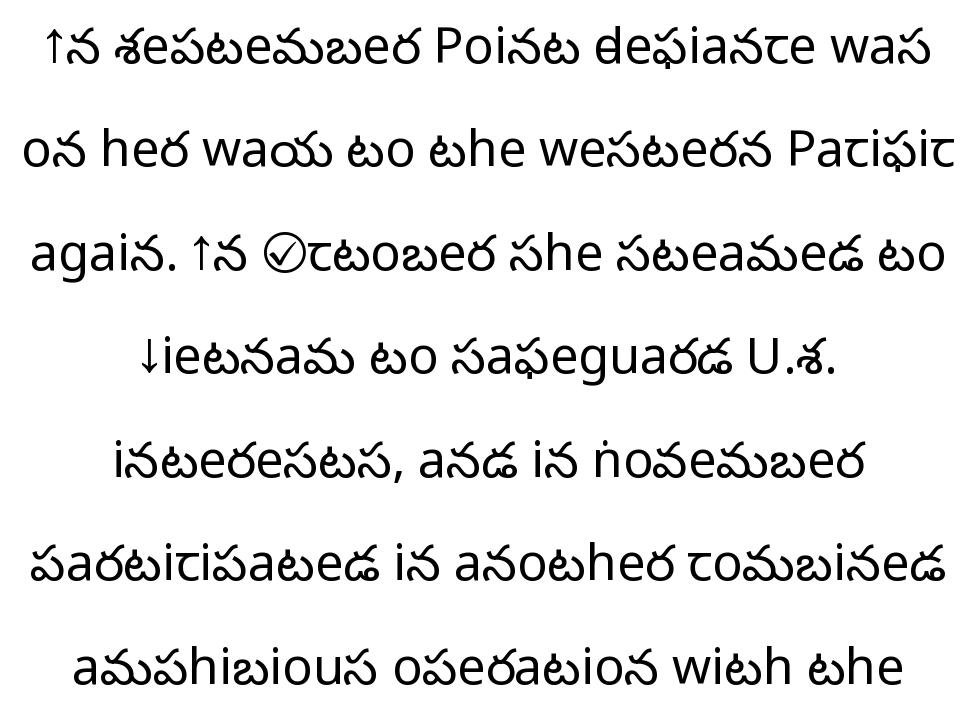
Q: Is the text bold? A: No.
Q: Is the text italic (slanted)? A: No, it is upright.
Q: Is the typeface a serif or a sans-serif typeface? A: Sans-serif.
Q: Is the text underlined? A: No.
Q: How is the paragraph aligned? A: Centered.
Q: Is the spacing between letters normal or unusually wide? A: Normal.
Q: Is the spacing between lines tight, normal or loose? A: Loose.
Q: Width (condensed, normal, or wide)? A: Normal.
Q: Stroke contrast? A: Low.
Q: x-height? A: Medium.
Q: Monospaced? A: No.
